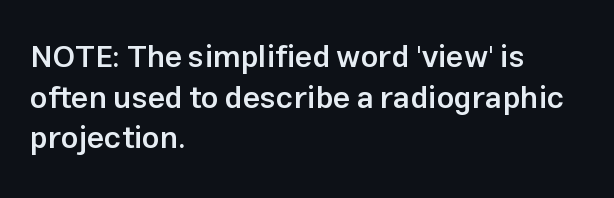
Q: Is the text bold? A: Semi-bold.
Q: Is the text italic (slanted)? A: No, it is upright.
Q: Is the typeface a serif or a sans-serif typeface? A: Sans-serif.
Q: Is the text underlined? A: No.
Q: How is the paragraph aligned? A: Left-aligned.
Q: Is the spacing between letters normal or unusually wide? A: Normal.
Q: Is the spacing between lines tight, normal or loose? A: Normal.
Q: Width (condensed, normal, or wide)? A: Normal.
Q: Stroke contrast? A: Low.
Q: x-height? A: Medium.
Q: Monospaced? A: No.
